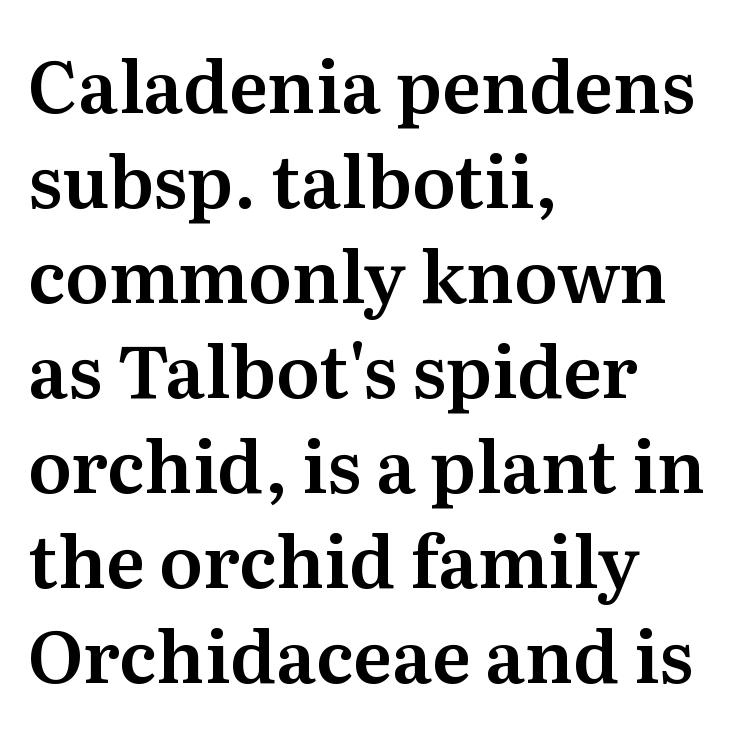
{"serif": "yes", "italic": "no", "width": "normal", "stroke_contrast": "medium", "x_height": "medium", "monospaced": "no", "underline": "no", "align": "left", "line_spacing": "normal", "line_spacing_ratio": 1.32, "letter_spacing": "normal", "letter_spacing_em": 0.0, "glyph_px": 72}
